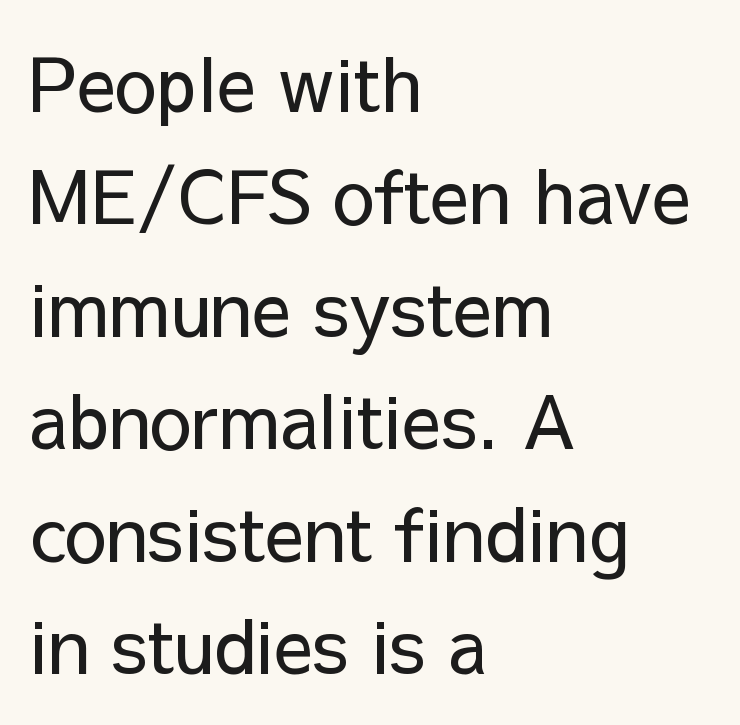
The image shows 74 px regular-weight sans-serif type, upright; set left-aligned, normal line spacing (1.52x), normal letter spacing, not underlined; low stroke contrast and a medium x-height.
